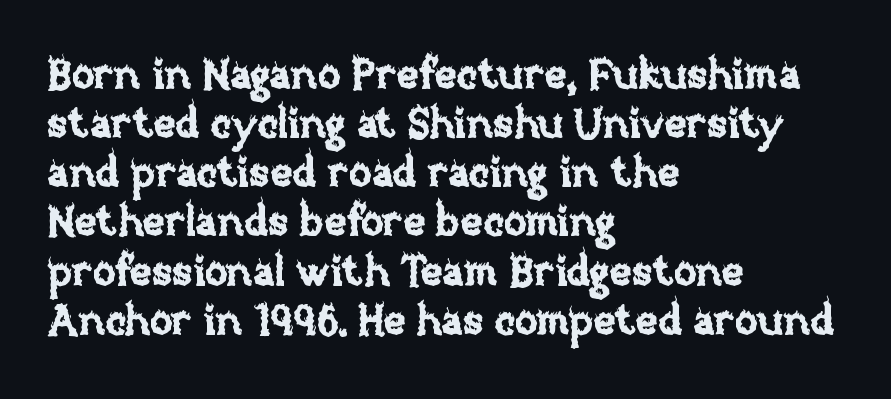
Check the space under the baseline: it is left empty. Posture: straight, roman, zero tilt. Casual observation: everything's shoved over to the left. Spacing verdict: proportional, widths tailored to each character. What stands out about the letter spacing? Nothing — it is the standard amount.
